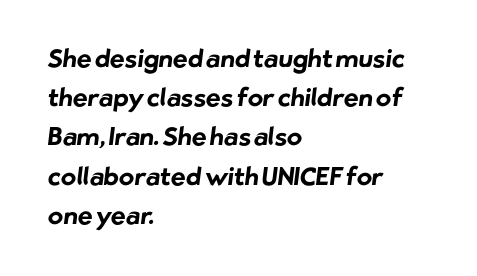
{"bold": "yes", "underline": "no", "align": "left", "line_spacing": "normal", "line_spacing_ratio": 1.57, "letter_spacing": "normal", "letter_spacing_em": 0.0, "glyph_px": 25}
